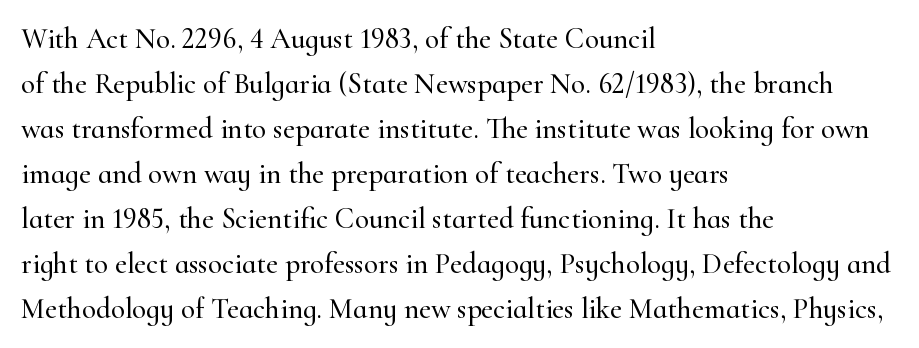
Tracking value appears to be zero — textbook default spacing. Visually the block forms a straight wall on the left and a jagged coastline on the right. The vertical gap from one line to the next is medium. The type sits square on the baseline with zero lean. Font category for this specimen: serif.
